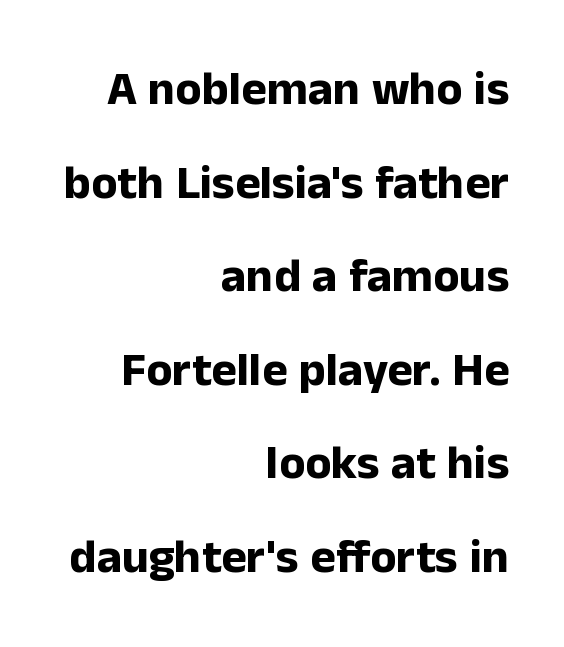
{"serif": "no", "italic": "no", "bold": "yes", "weight": "bold", "width": "normal", "stroke_contrast": "low", "x_height": "medium", "monospaced": "no", "underline": "no", "align": "right", "line_spacing": "loose", "line_spacing_ratio": 1.95, "letter_spacing": "normal", "letter_spacing_em": 0.0, "glyph_px": 48}
